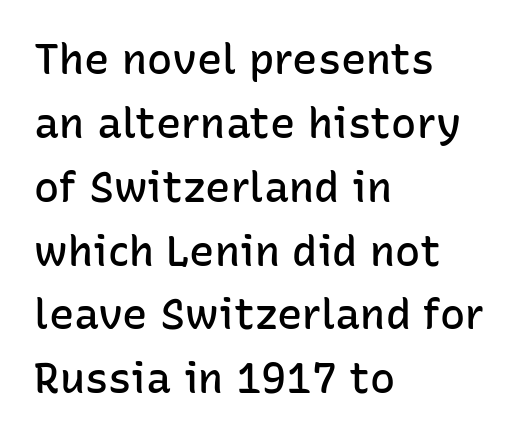
Q: Is the text bold? A: Semi-bold.
Q: Is the text italic (slanted)? A: No, it is upright.
Q: Is the typeface a serif or a sans-serif typeface? A: Sans-serif.
Q: Is the text underlined? A: No.
Q: How is the paragraph aligned? A: Left-aligned.
Q: Is the spacing between letters normal or unusually wide? A: Normal.
Q: Is the spacing between lines tight, normal or loose? A: Normal.
Q: Width (condensed, normal, or wide)? A: Normal.
Q: Stroke contrast? A: Low.
Q: x-height? A: Medium.
Q: Monospaced? A: No.
